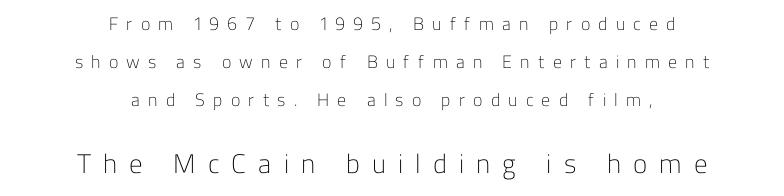
The image shows 27 px text type, upright; set centered, loose line spacing (2.11x), unusually wide letter spacing (+0.45 em), not underlined; the second (bottom) block is 1.5x larger.
